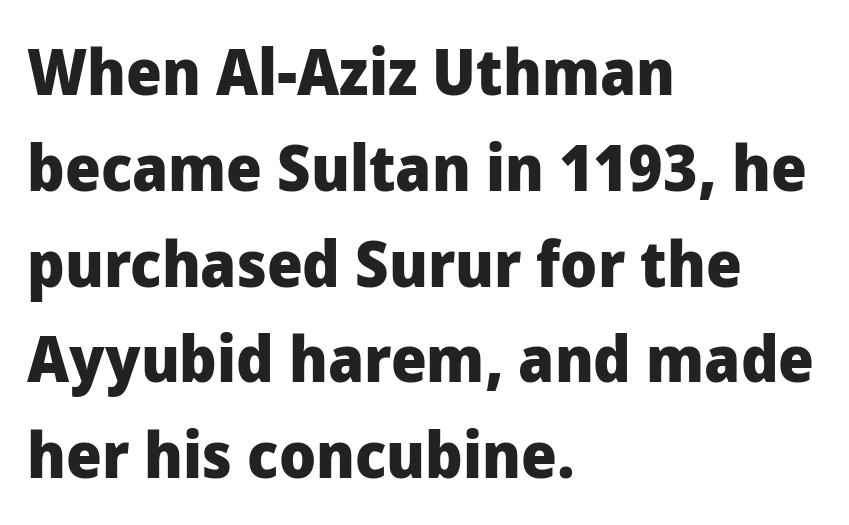
Q: Is the text bold? A: Yes.
Q: Is the text italic (slanted)? A: No, it is upright.
Q: Is the typeface a serif or a sans-serif typeface? A: Sans-serif.
Q: Is the text underlined? A: No.
Q: How is the paragraph aligned? A: Left-aligned.
Q: Is the spacing between letters normal or unusually wide? A: Normal.
Q: Is the spacing between lines tight, normal or loose? A: Normal.
Q: Width (condensed, normal, or wide)? A: Normal.
Q: Stroke contrast? A: Low.
Q: x-height? A: Medium.
Q: Monospaced? A: No.
